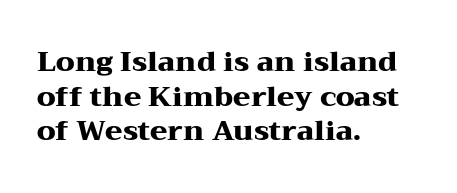
Q: Is the text bold? A: Yes.
Q: Is the text italic (slanted)? A: No, it is upright.
Q: Is the typeface a serif or a sans-serif typeface? A: Serif.
Q: Is the text underlined? A: No.
Q: How is the paragraph aligned? A: Left-aligned.
Q: Is the spacing between letters normal or unusually wide? A: Normal.
Q: Width (condensed, normal, or wide)? A: Wide.
Q: Stroke contrast? A: Medium.
Q: x-height? A: Medium.
Q: Monospaced? A: No.
